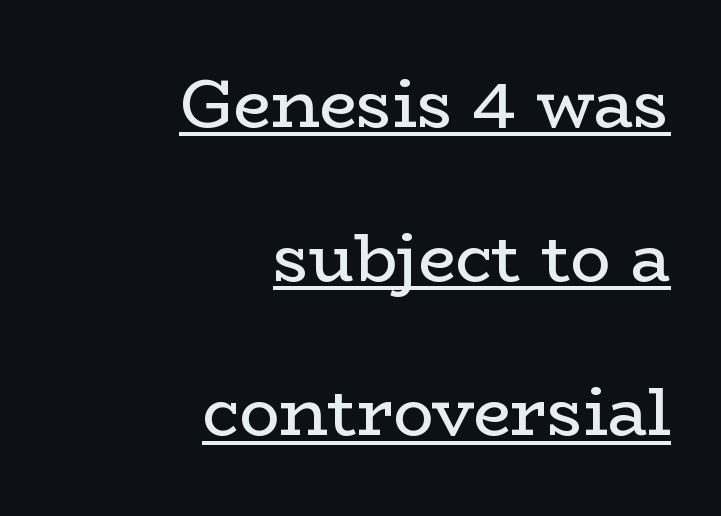
Tracking value appears to be zero — textbook default spacing. Think of a printed novel: that variable character pitch is what you see here. Ordinary non-slanted type is in use. Airy leading. No letter is thick-stroked: the sample isn't bold. Type style note: has serifs.
